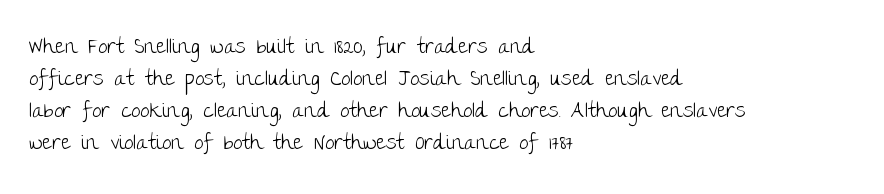
Q: Is the text bold? A: No.
Q: Is the text italic (slanted)? A: No, it is upright.
Q: Is the text underlined? A: No.
Q: How is the paragraph aligned? A: Left-aligned.
Q: Is the spacing between letters normal or unusually wide? A: Normal.
Q: Is the spacing between lines tight, normal or loose? A: Normal.
